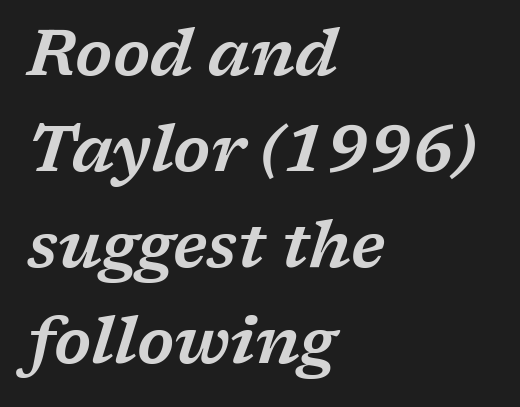
Varying glyph widths throughout — classic text-font behaviour. Honestly, there is no underline to notice here at all. Regular leading. This is oblique type, the kind used for emphasis or titles. The rendering keeps characters at their native spacing. The typeface chosen for these lines features serifs.
